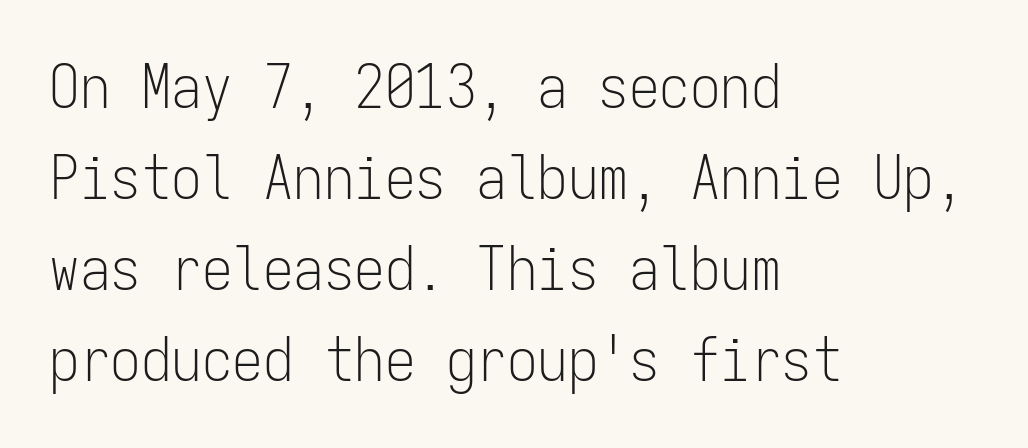
Monospaced: the letters line up in strict vertical columns. No heavy texture on the line: the type isn't bold. Look at the tracking — it's just the regular setting, nothing added. The lettering holds an erect, upright posture throughout. No word sits above an underline.
